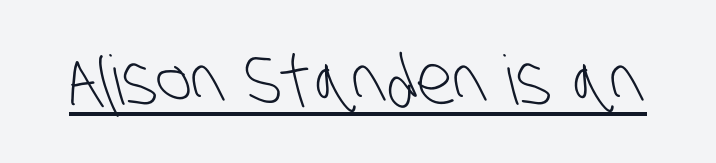
Is this a sans? Yes — the strokes have no serifs. Think of a printed novel: that variable character pitch is what you see here. Is this a heavy cut? Hardly; it is regular or lighter. Characters follow at the spacing the type designer built in.
